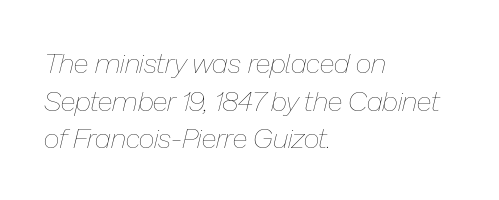
{"italic": "yes", "lean": "right", "slant_degrees": 13, "bold": "no", "weight": "thin", "width": "normal", "stroke_contrast": "low", "x_height": "medium", "monospaced": "no", "underline": "no", "align": "left", "line_spacing": "normal", "line_spacing_ratio": 1.34, "letter_spacing": "normal", "letter_spacing_em": 0.0, "glyph_px": 28}
